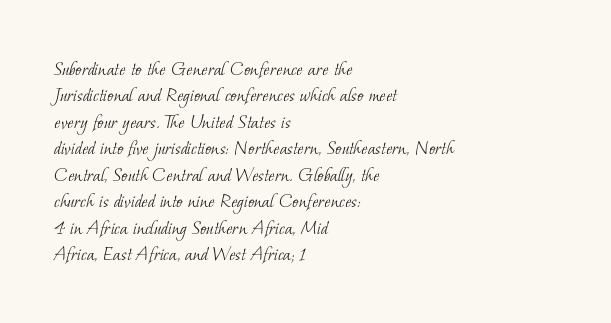
{"bold": "no", "underline": "no", "align": "left", "line_spacing": "normal", "line_spacing_ratio": 1.26, "letter_spacing": "normal", "letter_spacing_em": 0.0, "glyph_px": 21}
